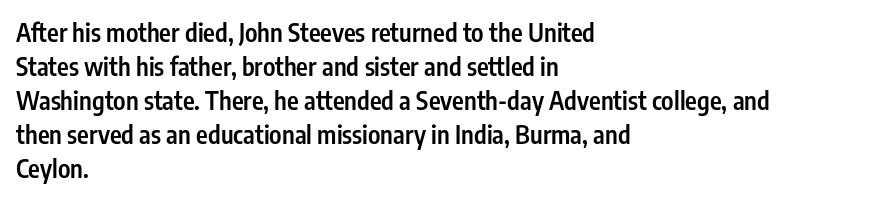
The image shows 25 px text type, upright; set left-aligned, normal line spacing (1.36x), normal letter spacing, not underlined.
